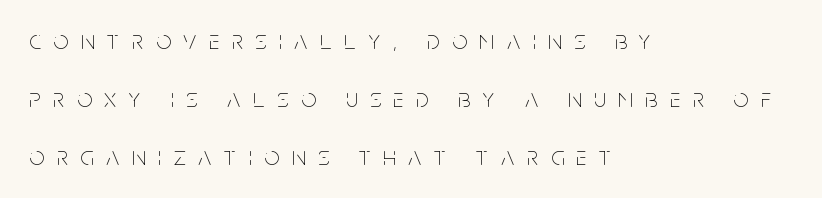
The image shows 26 px text type, upright; set left-aligned, loose line spacing (2.23x), unusually wide letter spacing (+0.49 em), not underlined.
